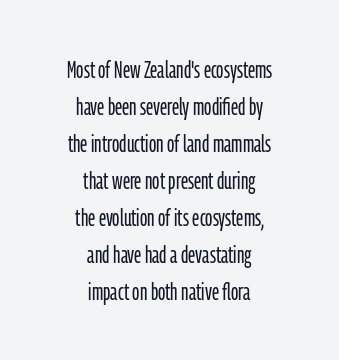
Underline: absent. Honestly, the row spacing looks completely unremarkable. Tall strokes in this sample are plumb rather than angled. Letter spacing: default. These glyphs show unthickened strokes, regular width or finer.
